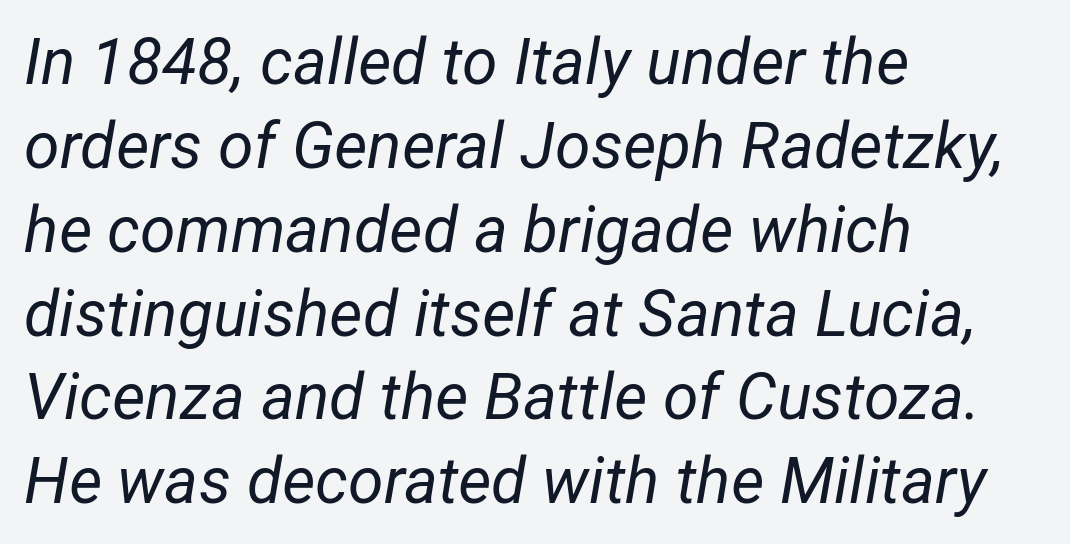
Q: Is the text bold? A: No.
Q: Is the text italic (slanted)? A: Yes, it leans right by about 12 degrees.
Q: Is the text underlined? A: No.
Q: How is the paragraph aligned? A: Left-aligned.
Q: Is the spacing between letters normal or unusually wide? A: Normal.
Q: Is the spacing between lines tight, normal or loose? A: Normal.
Q: Width (condensed, normal, or wide)? A: Normal.
Q: Stroke contrast? A: Low.
Q: x-height? A: Medium.
Q: Monospaced? A: No.
